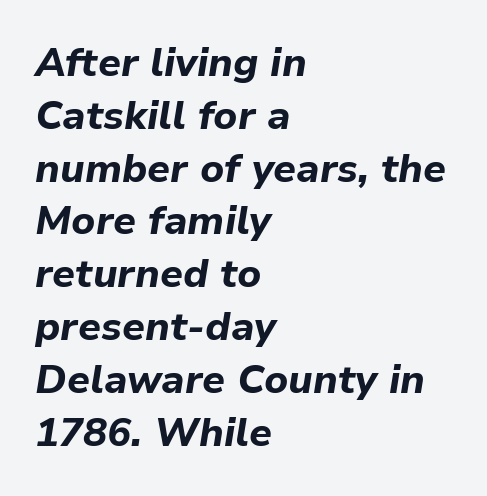
The image shows 40 px bold type, italic (leaning right); set left-aligned, normal line spacing (1.32x), normal letter spacing, not underlined; low stroke contrast and a medium x-height.
